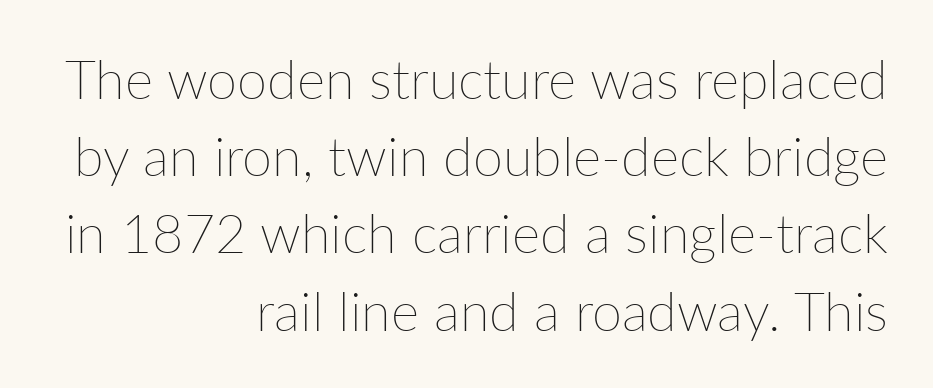
Q: Is the text bold? A: No.
Q: Is the text italic (slanted)? A: No, it is upright.
Q: Is the text underlined? A: No.
Q: How is the paragraph aligned? A: Right-aligned.
Q: Is the spacing between letters normal or unusually wide? A: Normal.
Q: Is the spacing between lines tight, normal or loose? A: Normal.
Q: Width (condensed, normal, or wide)? A: Normal.
Q: Stroke contrast? A: Low.
Q: x-height? A: Medium.
Q: Monospaced? A: No.
